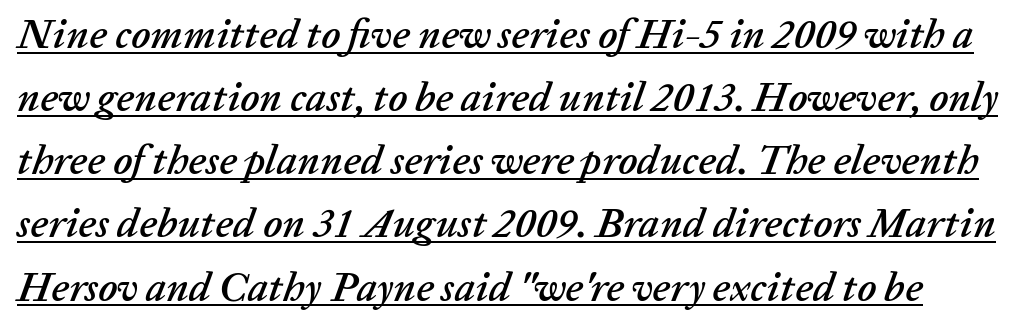
The image shows 41 px text type, italic (leaning right); set normal line spacing (1.54x), normal letter spacing, underlined; low stroke contrast and a medium x-height.
